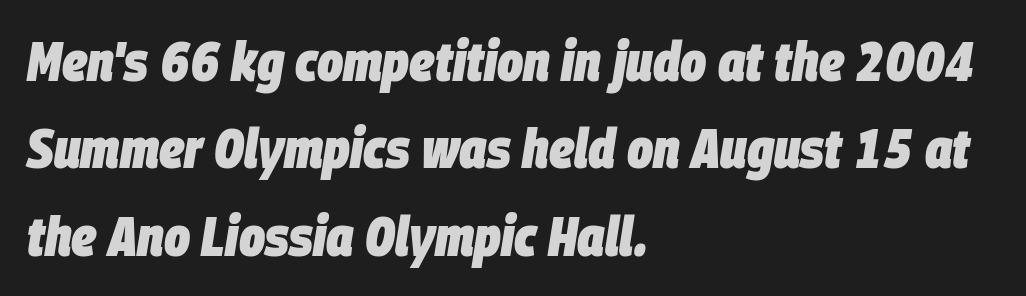
{"italic": "yes", "lean": "right", "slant_degrees": 9, "bold": "yes", "weight": "heavy", "width": "condensed", "stroke_contrast": "low", "x_height": "large", "monospaced": "no", "underline": "no", "align": "left", "line_spacing": "normal", "line_spacing_ratio": 1.59, "letter_spacing": "normal", "letter_spacing_em": 0.0, "glyph_px": 55}
